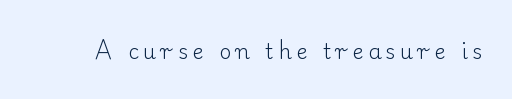
{"italic": "no", "bold": "no", "underline": "no", "letter_spacing": "wide", "letter_spacing_em": 0.22, "glyph_px": 21}
